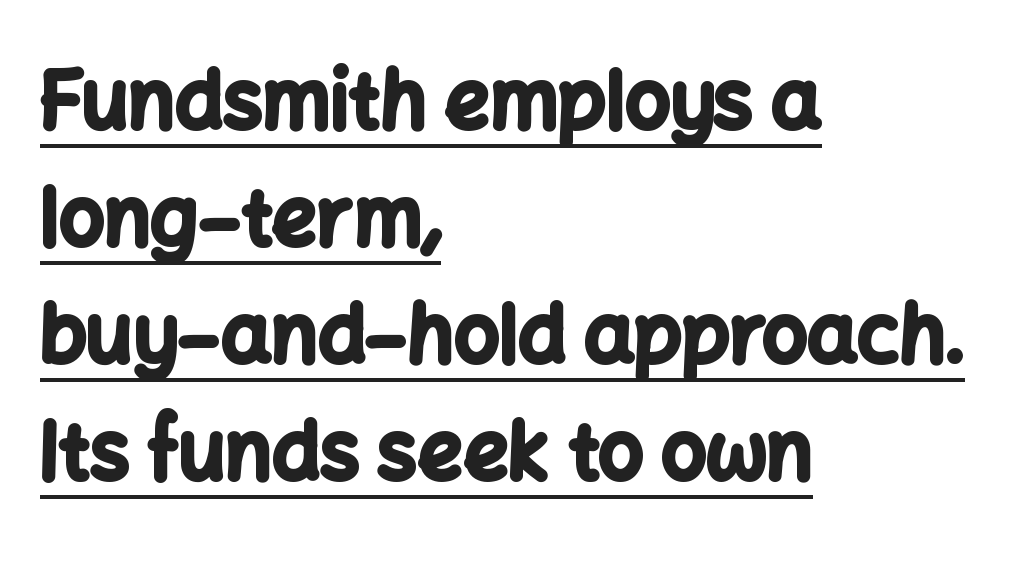
{"serif": "no", "italic": "no", "bold": "yes", "weight": "bold", "width": "normal", "stroke_contrast": "low", "x_height": "medium", "monospaced": "no", "underline": "yes", "align": "left", "line_spacing": "normal", "line_spacing_ratio": 1.48, "letter_spacing": "normal", "letter_spacing_em": 0.0, "glyph_px": 79}
